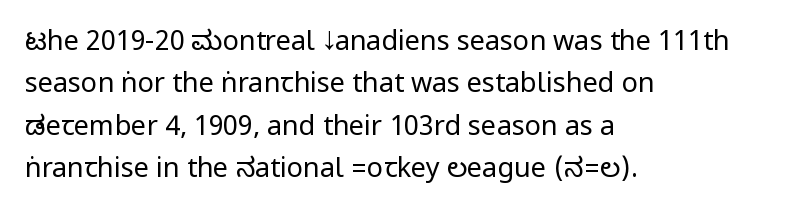
Characters follow at the spacing the type designer built in. Where is the straight margin? On the left. Weight: regular or lighter. Check the space under the baseline: it is left empty. Each new line begins a customary step beneath the previous one.
